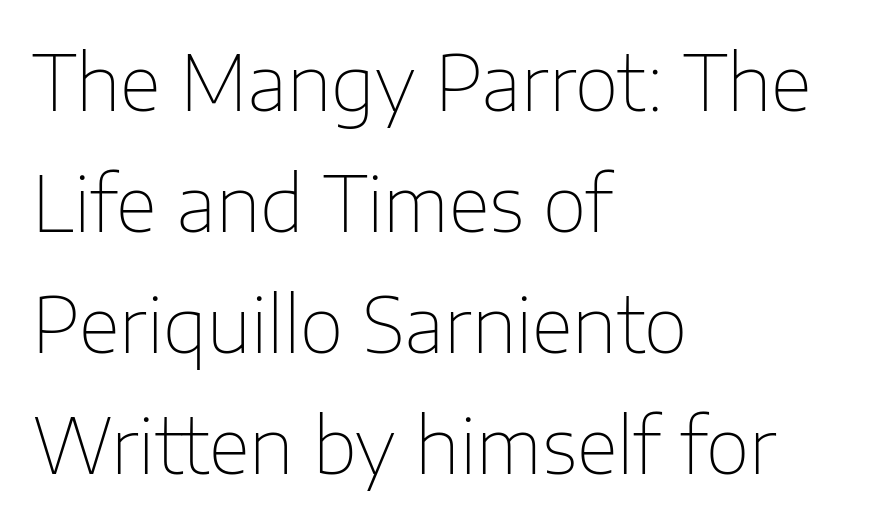
Q: Is the text bold? A: No.
Q: Is the text italic (slanted)? A: No, it is upright.
Q: Is the typeface a serif or a sans-serif typeface? A: Sans-serif.
Q: Is the text underlined? A: No.
Q: How is the paragraph aligned? A: Left-aligned.
Q: Is the spacing between letters normal or unusually wide? A: Normal.
Q: Is the spacing between lines tight, normal or loose? A: Normal.
Q: Width (condensed, normal, or wide)? A: Normal.
Q: Stroke contrast? A: Low.
Q: x-height? A: Medium.
Q: Monospaced? A: No.
